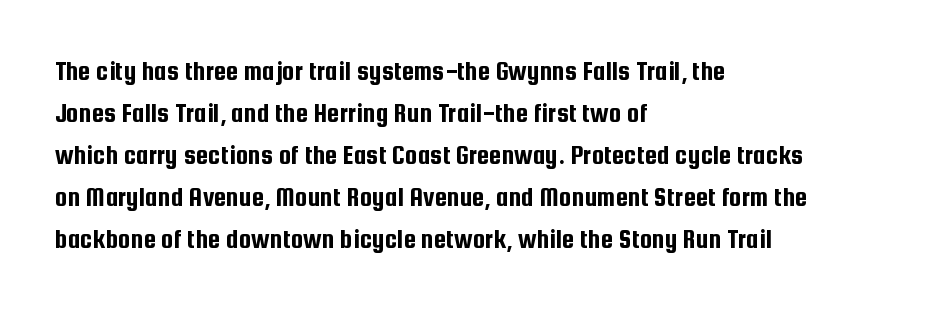
Q: Is the text italic (slanted)? A: No, it is upright.
Q: Is the typeface a serif or a sans-serif typeface? A: Sans-serif.
Q: Is the text underlined? A: No.
Q: How is the paragraph aligned? A: Left-aligned.
Q: Is the spacing between letters normal or unusually wide? A: Normal.
Q: Is the spacing between lines tight, normal or loose? A: Normal.
Q: Width (condensed, normal, or wide)? A: Condensed.
Q: Stroke contrast? A: Low.
Q: x-height? A: Medium.
Q: Monospaced? A: No.
